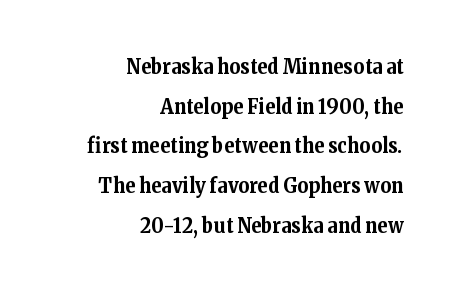
{"italic": "no", "bold": "yes", "underline": "no", "align": "right", "line_spacing_ratio": 1.89, "letter_spacing": "normal", "letter_spacing_em": 0.0, "glyph_px": 21}
